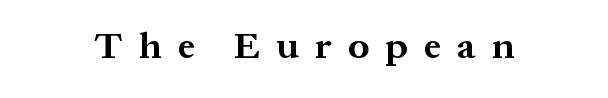
Characters remain perfectly vertical along every line. Anything drawn beneath the words? Only blank space. Letterform terminals end in serifs throughout the passage. The rendering uses a bold face; every stroke is thick and dark. This sample has the flowing, uneven cadence of proportional lettering.
